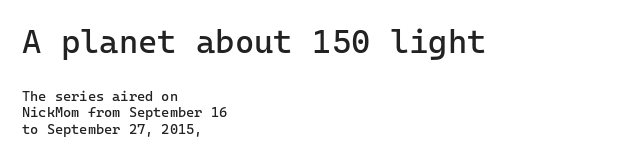
The rag falls on the right side of this text block. Words float on clear page, feet unadorned. The typeface has the unassuming heft of standard copy or less. Between one letter and the next there's only the usual sliver of space. This is the regular roman posture of the typeface.
